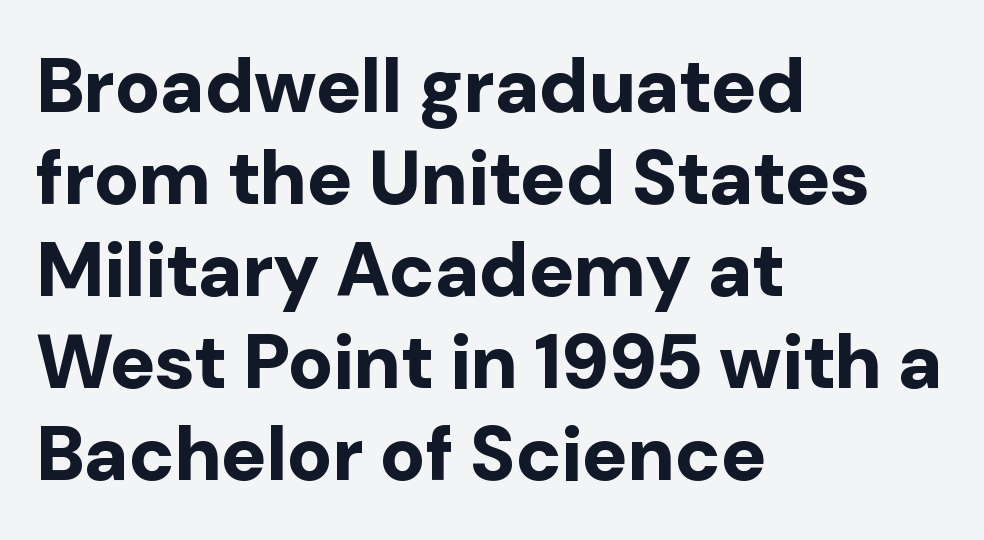
The image shows 76 px bold sans-serif type, upright; set left-aligned, line spacing 1.21x, normal letter spacing, not underlined; low stroke contrast and a medium x-height.
